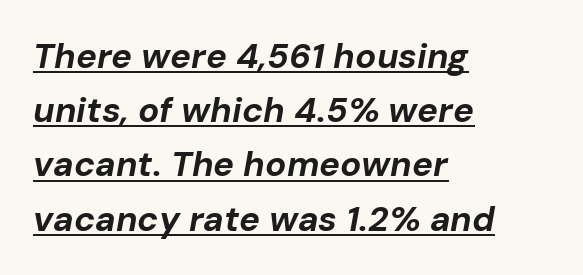
The image shows 35 px bold type, italic (leaning right); set left-aligned, normal line spacing (1.55x), normal letter spacing, underlined; low stroke contrast and a medium x-height.
